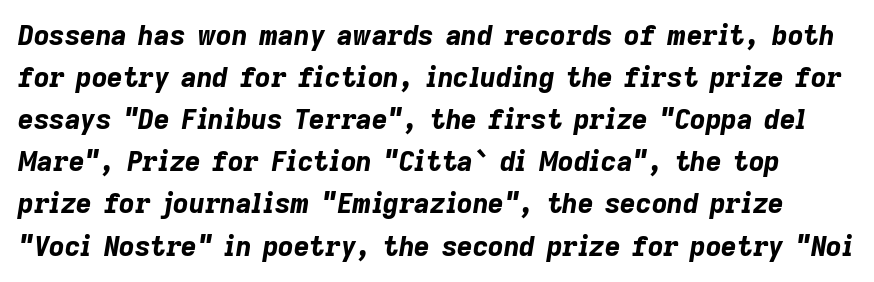
Summary of weight: heavy, a full bold. A typesetter would mark this as italic. Caption: standard tracking, unaltered. If you measured baseline to baseline, you'd find a middling distance. Decoration check: the copy has no underline.
